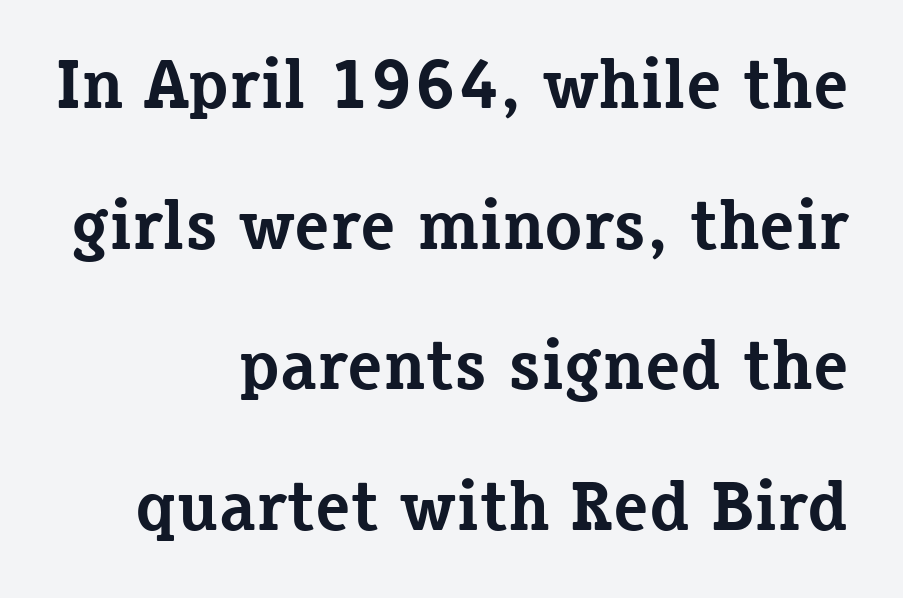
Q: Is the text bold? A: Yes.
Q: Is the text italic (slanted)? A: No, it is upright.
Q: Is the typeface a serif or a sans-serif typeface? A: Serif.
Q: Is the text underlined? A: No.
Q: How is the paragraph aligned? A: Right-aligned.
Q: Is the spacing between letters normal or unusually wide? A: Normal.
Q: Is the spacing between lines tight, normal or loose? A: Loose.
Q: Width (condensed, normal, or wide)? A: Normal.
Q: Stroke contrast? A: Low.
Q: x-height? A: Medium.
Q: Monospaced? A: No.
